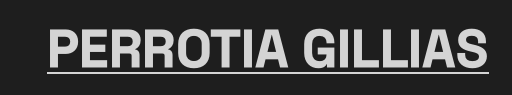
{"serif": "no", "italic": "no", "bold": "yes", "weight": "bold", "width": "condensed", "stroke_contrast": "low", "x_height": "large", "monospaced": "no", "underline": "yes", "letter_spacing": "normal", "letter_spacing_em": 0.0, "glyph_px": 53}
